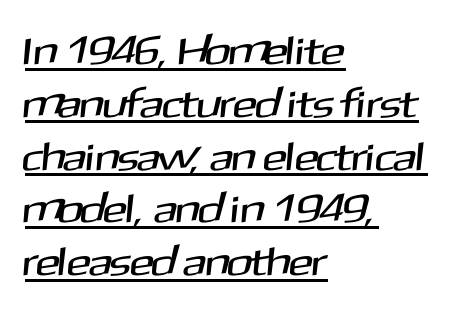
Each letter keeps its own natural width here, so spacing adapts to shape. Is there an underline? Yes — a line sits under the letters. Notice how the passage keeps a crisp vertical edge on the left only. The glyphs in this specimen are sans serif.
